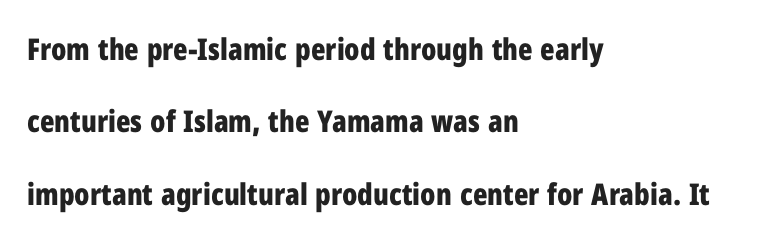
Q: Is the text bold? A: Yes.
Q: Is the text italic (slanted)? A: No, it is upright.
Q: Is the typeface a serif or a sans-serif typeface? A: Sans-serif.
Q: Is the text underlined? A: No.
Q: How is the paragraph aligned? A: Left-aligned.
Q: Is the spacing between letters normal or unusually wide? A: Normal.
Q: Is the spacing between lines tight, normal or loose? A: Loose.
Q: Width (condensed, normal, or wide)? A: Condensed.
Q: Stroke contrast? A: Low.
Q: x-height? A: Medium.
Q: Monospaced? A: No.
